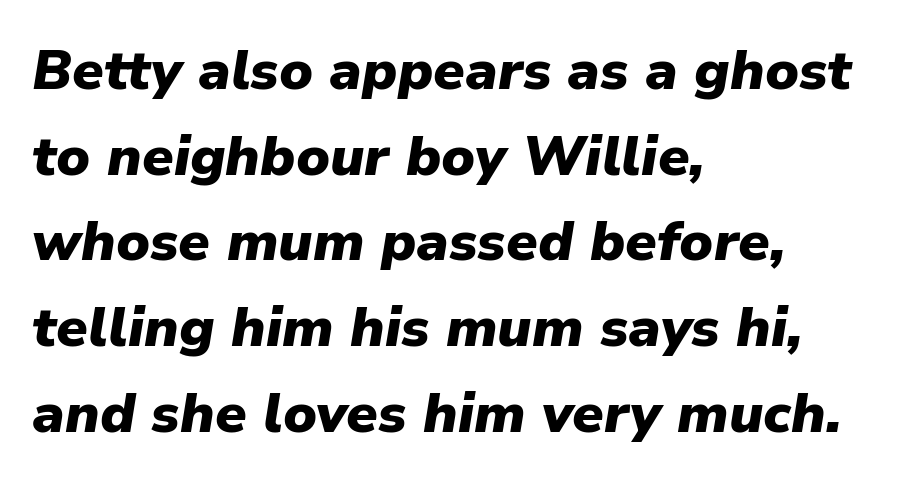
In terms of posture, this sample is oblique. Do the characters align in a grid? No, the font is proportional. Reading down the column, the eye jumps a familiar distance to each next line. The face used here has the dense, thick strokes of a bold.
